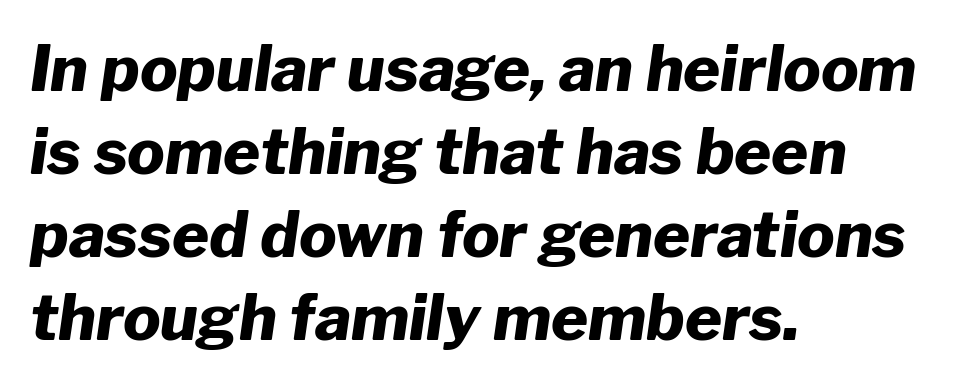
{"italic": "yes", "lean": "right", "slant_degrees": 8, "bold": "yes", "weight": "heavy", "width": "normal", "stroke_contrast": "low", "x_height": "medium", "monospaced": "no", "underline": "no", "align": "left", "line_spacing": "normal", "line_spacing_ratio": 1.32, "letter_spacing": "normal", "letter_spacing_em": 0.0, "glyph_px": 63}
